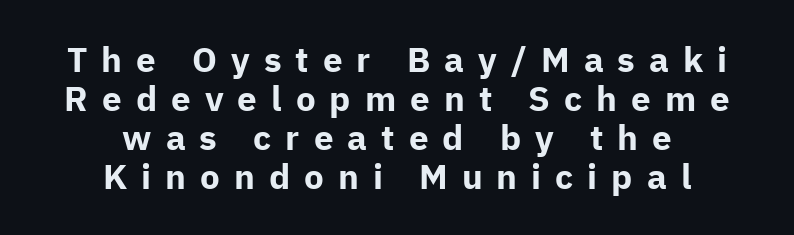
Q: Is the text bold? A: Yes.
Q: Is the text italic (slanted)? A: No, it is upright.
Q: Is the typeface a serif or a sans-serif typeface? A: Sans-serif.
Q: Is the text underlined? A: No.
Q: How is the paragraph aligned? A: Centered.
Q: Is the spacing between letters normal or unusually wide? A: Unusually wide.
Q: Is the spacing between lines tight, normal or loose? A: Tight.
Q: Width (condensed, normal, or wide)? A: Normal.
Q: Stroke contrast? A: Low.
Q: x-height? A: Medium.
Q: Monospaced? A: No.
